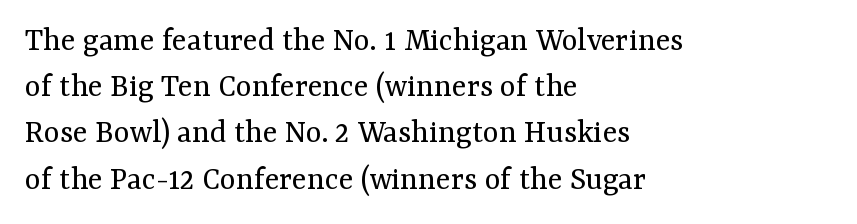
{"serif": "yes", "italic": "no", "bold": "no", "weight": "regular", "width": "normal", "stroke_contrast": "medium", "x_height": "medium", "monospaced": "no", "underline": "no", "align": "left", "line_spacing": "normal", "line_spacing_ratio": 1.36, "letter_spacing": "normal", "letter_spacing_em": 0.0, "glyph_px": 34}
